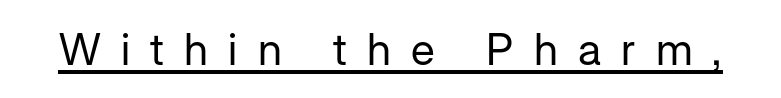
The image shows 44 px regular-weight sans-serif type, upright; set unusually wide letter spacing (+0.46 em), underlined; low stroke contrast and a medium x-height.
